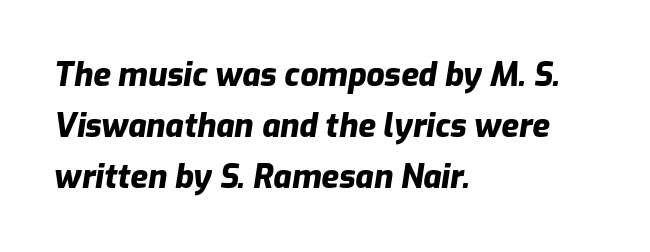
Q: Is the text bold? A: Yes.
Q: Is the text italic (slanted)? A: Yes, it leans right by about 9 degrees.
Q: Is the text underlined? A: No.
Q: How is the paragraph aligned? A: Left-aligned.
Q: Is the spacing between letters normal or unusually wide? A: Normal.
Q: Is the spacing between lines tight, normal or loose? A: Normal.
Q: Width (condensed, normal, or wide)? A: Normal.
Q: Stroke contrast? A: Low.
Q: x-height? A: Medium.
Q: Monospaced? A: No.
